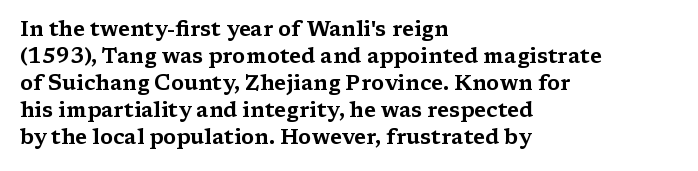
The image shows 21 px text type, upright; set left-aligned, normal line spacing (1.29x), normal letter spacing, not underlined.
